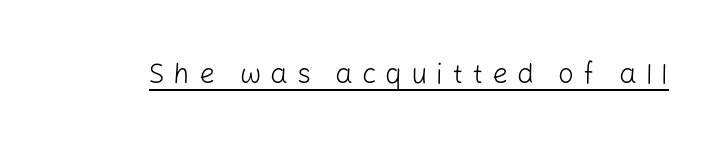
No heavy texture on the line: the type isn't bold. If you drew a line through each stem, it would be perfectly vertical. The lettering is marked with a stroke running underneath it. These lines are rendered in a variable-pitch font. Observe the wide spacing: letters keep a clear distance from each other. Examine the stroke ends and you'll find no serifs.
